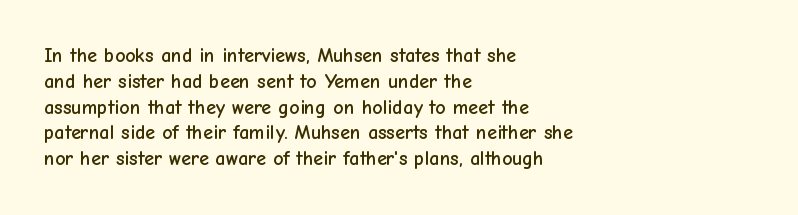
The image shows 20 px text type, upright; set left-aligned, normal line spacing (1.29x), normal letter spacing, not underlined.
